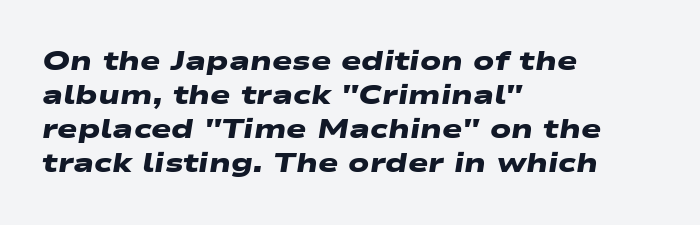
Q: Is the text bold? A: Yes.
Q: Is the text underlined? A: No.
Q: How is the paragraph aligned? A: Left-aligned.
Q: Is the spacing between letters normal or unusually wide? A: Normal.
Q: Is the spacing between lines tight, normal or loose? A: Normal.
